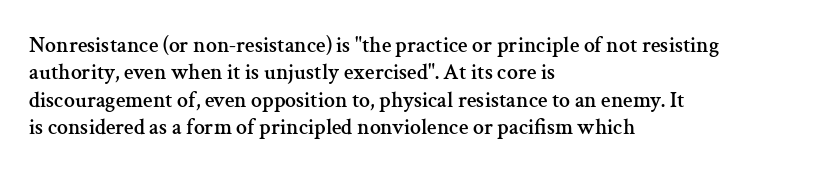
{"italic": "no", "underline": "no", "align": "left", "line_spacing_ratio": 1.24, "letter_spacing": "normal", "letter_spacing_em": 0.0, "glyph_px": 22}
